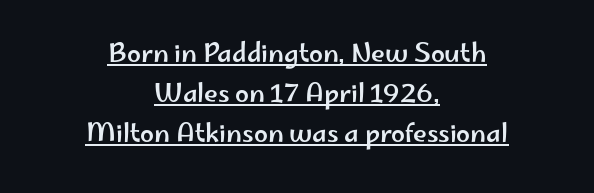
Q: Is the text italic (slanted)? A: No, it is upright.
Q: Is the text underlined? A: Yes.
Q: How is the paragraph aligned? A: Centered.
Q: Is the spacing between letters normal or unusually wide? A: Normal.
Q: Is the spacing between lines tight, normal or loose? A: Normal.
